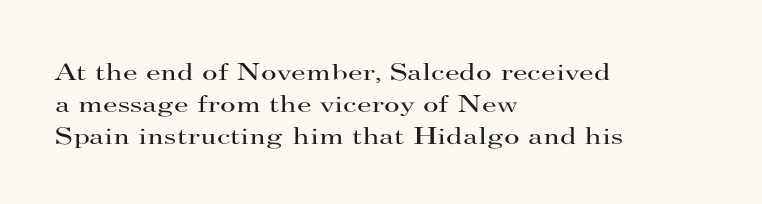
Q: Is the text bold? A: No.
Q: Is the text italic (slanted)? A: No, it is upright.
Q: Is the text underlined? A: No.
Q: How is the paragraph aligned? A: Left-aligned.
Q: Is the spacing between letters normal or unusually wide? A: Normal.
Q: Is the spacing between lines tight, normal or loose? A: Normal.
